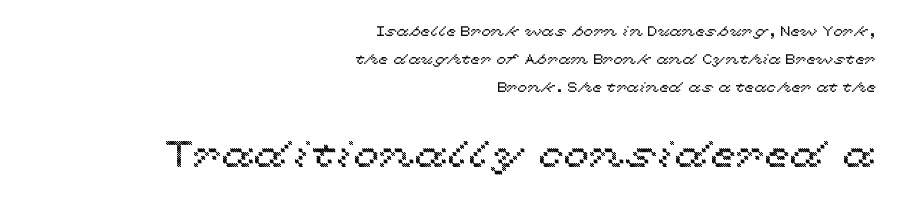
Q: Is the text italic (slanted)? A: Yes.
Q: Is the text underlined? A: No.
Q: How is the paragraph aligned? A: Right-aligned.
Q: Is the spacing between letters normal or unusually wide? A: Normal.
Q: Is the spacing between lines tight, normal or loose? A: Loose.
Q: Which block of text is set in a larger size, the first (top) or the second (bottom)? A: The second (bottom) one.
Q: Width (condensed, normal, or wide)? A: Wide.
Q: x-height? A: Medium.
Q: Monospaced? A: No.
